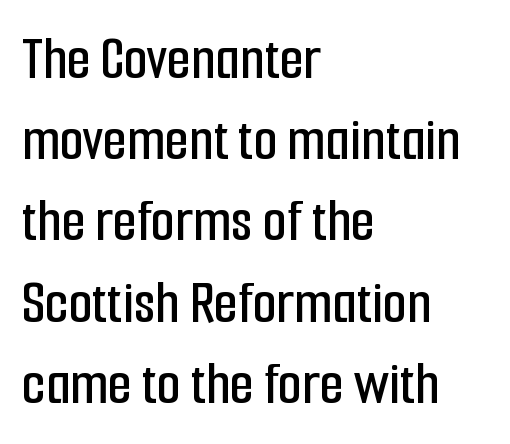
Q: Is the text italic (slanted)? A: No, it is upright.
Q: Is the typeface a serif or a sans-serif typeface? A: Sans-serif.
Q: Is the text underlined? A: No.
Q: How is the paragraph aligned? A: Left-aligned.
Q: Is the spacing between letters normal or unusually wide? A: Normal.
Q: Is the spacing between lines tight, normal or loose? A: Normal.
Q: Width (condensed, normal, or wide)? A: Condensed.
Q: Stroke contrast? A: Low.
Q: x-height? A: Medium.
Q: Monospaced? A: No.
